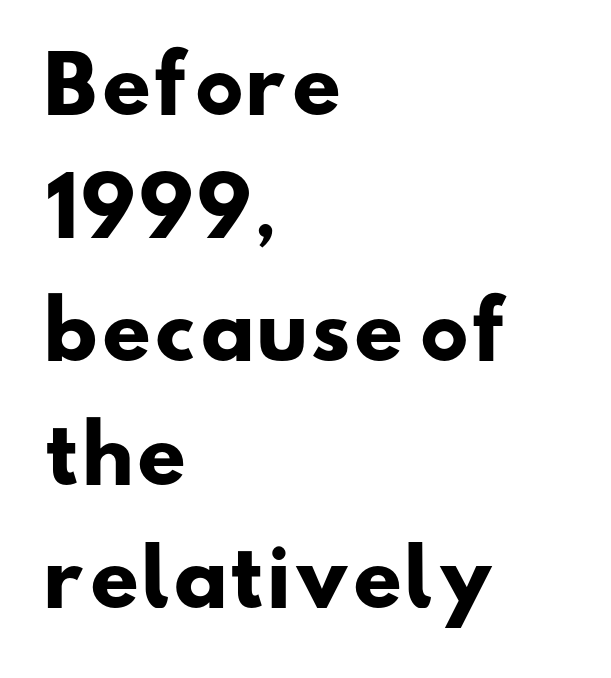
{"serif": "no", "bold": "yes", "weight": "heavy", "width": "wide", "stroke_contrast": "low", "x_height": "small", "monospaced": "no", "underline": "no", "align": "left", "line_spacing": "normal", "line_spacing_ratio": 1.58, "letter_spacing": "normal", "letter_spacing_em": 0.0, "glyph_px": 78}
